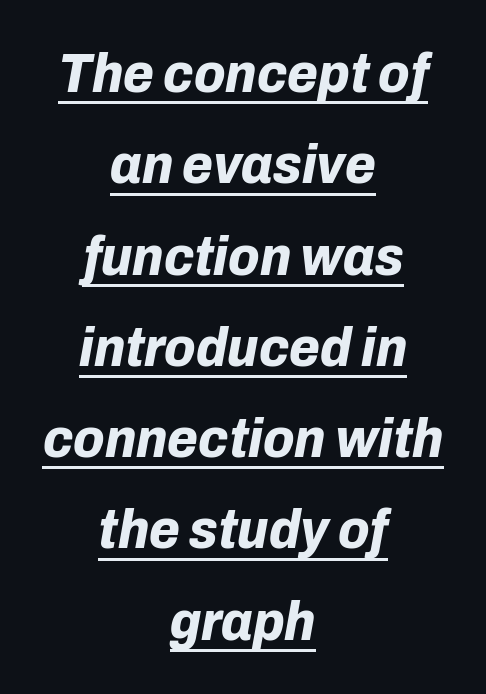
The image shows 56 px bold type, italic (leaning right); set centered, normal line spacing (1.63x), normal letter spacing, underlined; low stroke contrast and a medium x-height.
